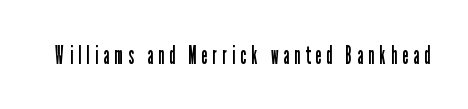
Q: Is the text bold? A: No.
Q: Is the text italic (slanted)? A: No, it is upright.
Q: Is the text underlined? A: No.
Q: Is the spacing between letters normal or unusually wide? A: Unusually wide.
